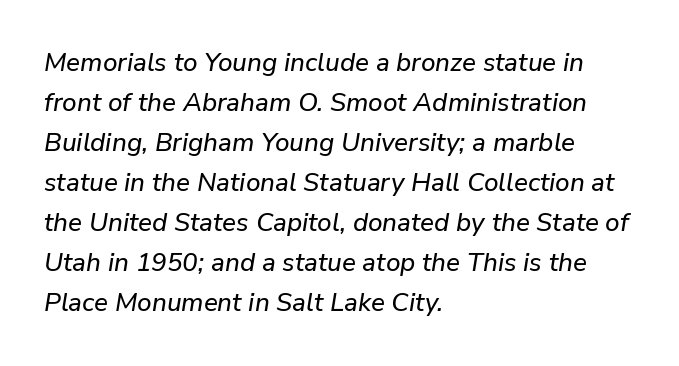
Q: Is the text italic (slanted)? A: Yes, it leans right by about 9 degrees.
Q: Is the text underlined? A: No.
Q: How is the paragraph aligned? A: Left-aligned.
Q: Is the spacing between letters normal or unusually wide? A: Normal.
Q: Is the spacing between lines tight, normal or loose? A: Normal.
